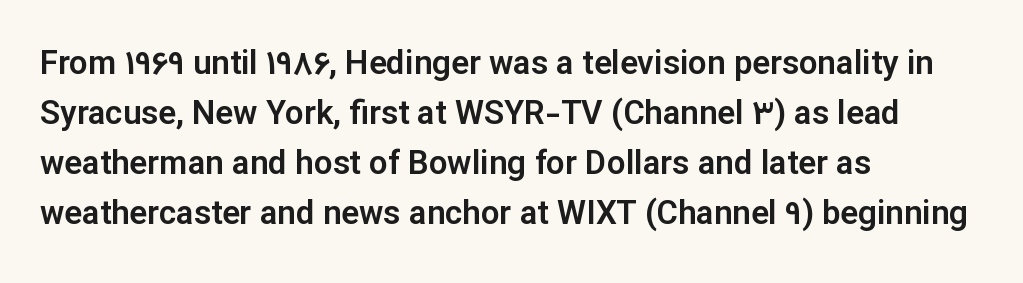
Q: Is the text italic (slanted)? A: No, it is upright.
Q: Is the typeface a serif or a sans-serif typeface? A: Sans-serif.
Q: Is the text underlined? A: No.
Q: How is the paragraph aligned? A: Left-aligned.
Q: Is the spacing between letters normal or unusually wide? A: Normal.
Q: Is the spacing between lines tight, normal or loose? A: Normal.
Q: Width (condensed, normal, or wide)? A: Normal.
Q: Stroke contrast? A: Low.
Q: x-height? A: Medium.
Q: Monospaced? A: No.
